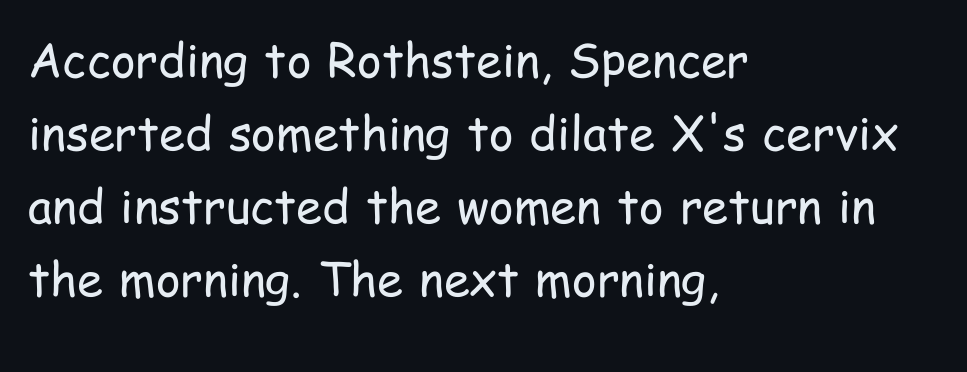
The space between consecutive lines is moderate. The face used here is rendered with its standard letterfit. Is there any slant? The stems are plumb. Where is the straight margin? On the left. The characters display no serif detailing; their extremities are plain.
